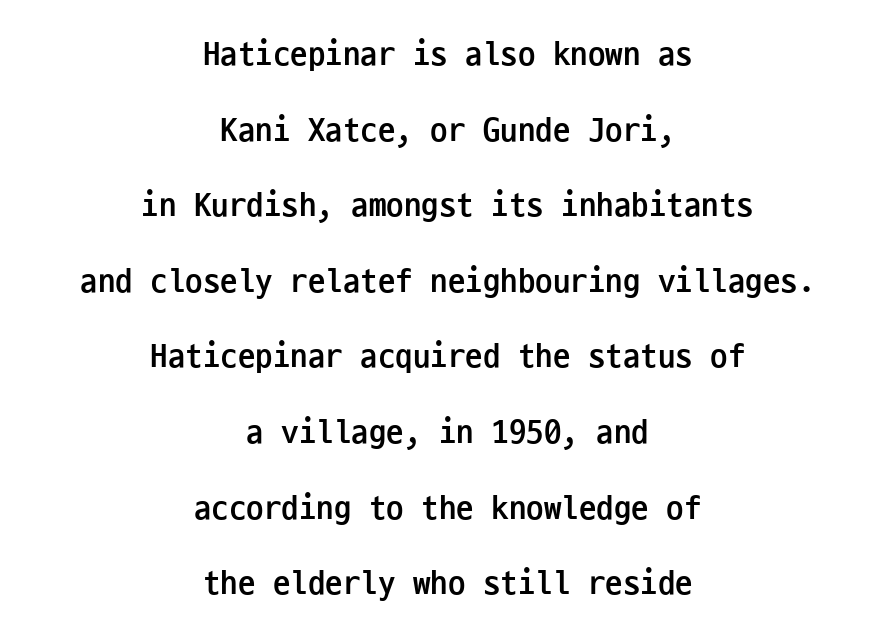
The image shows 35 px semibold, condensed sans-serif type, upright, monospaced; set centered, loose line spacing (2.16x), normal letter spacing, not underlined; low stroke contrast and a medium x-height.
